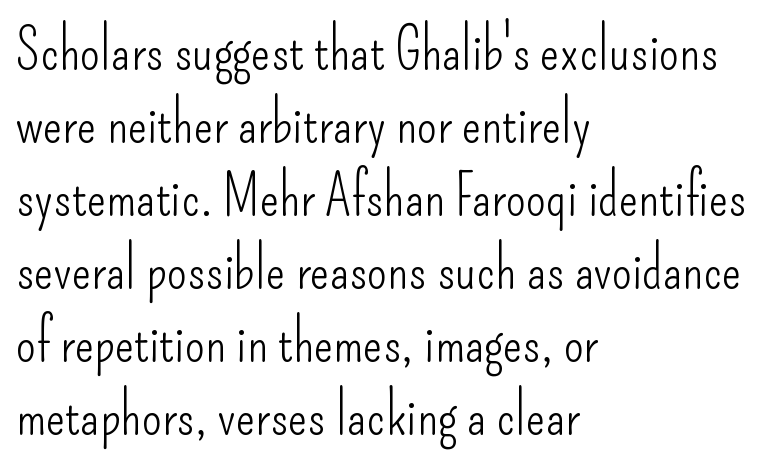
The image shows 57 px light, condensed sans-serif type, upright; set left-aligned, normal line spacing (1.28x), normal letter spacing, not underlined; low stroke contrast and a small x-height.
